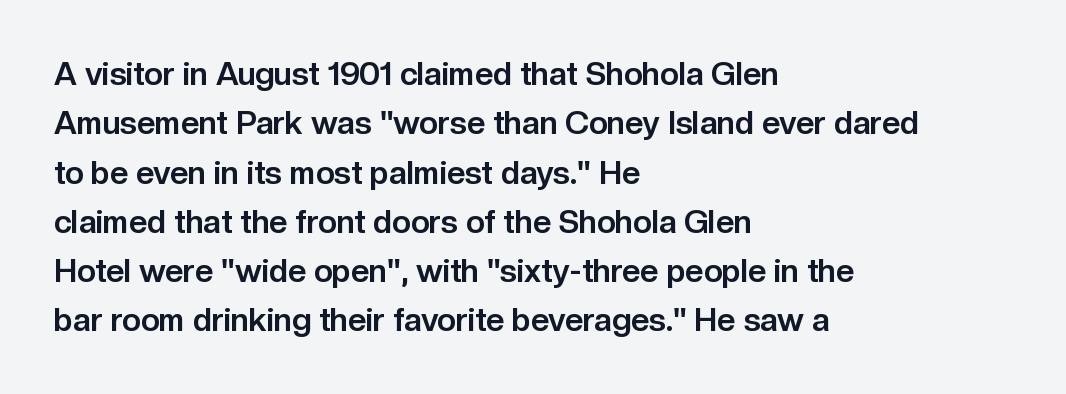
{"serif": "no", "italic": "no", "bold": "yes", "weight": "bold", "width": "normal", "stroke_contrast": "low", "x_height": "medium", "monospaced": "no", "underline": "no", "align": "left", "line_spacing": "normal", "line_spacing_ratio": 1.54, "letter_spacing": "normal", "letter_spacing_em": 0.0, "glyph_px": 32}
